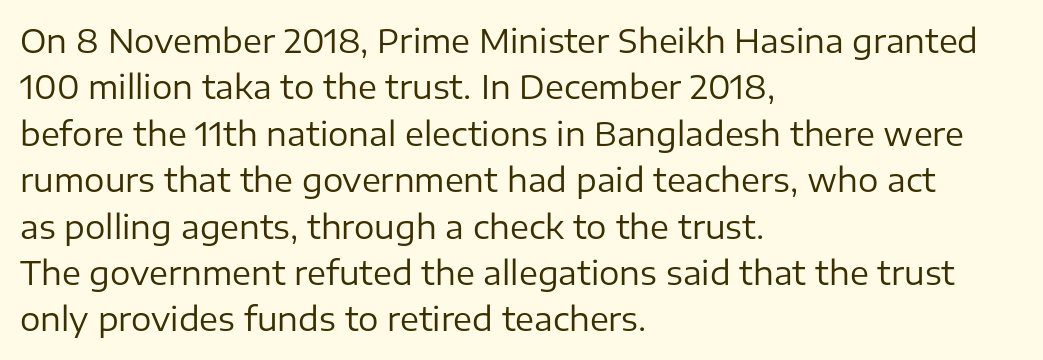
A student would call this left alignment; a typographer would say flush left, rag right. Lines of text with bare space underneath. The strokes are not fattened; the text isn't bold. Does extra space separate the letters? No, they use regular spacing. Does the lettering tilt? It doesn't — this is upright. The vertical gap from one line to the next is medium.
